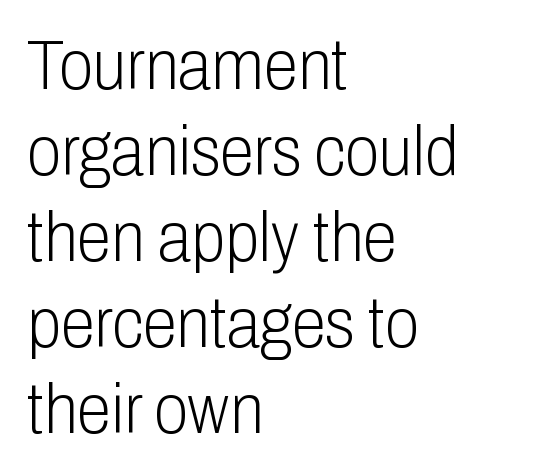
The image shows 70 px light, condensed sans-serif type, upright; set left-aligned, line spacing 1.23x, normal letter spacing, not underlined; low stroke contrast and a medium x-height.
